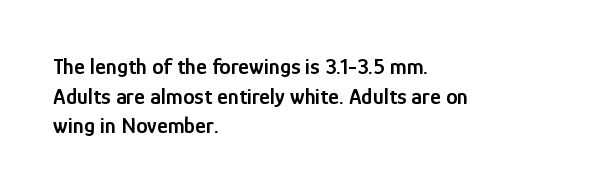
{"italic": "no", "bold": "semi", "underline": "no", "align": "left", "line_spacing": "normal", "line_spacing_ratio": 1.29, "letter_spacing": "normal", "letter_spacing_em": 0.0, "glyph_px": 23}
